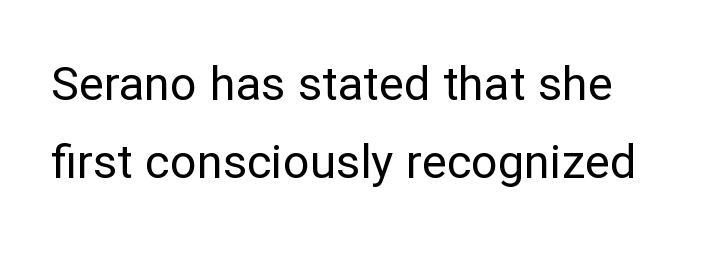
{"serif": "no", "italic": "no", "bold": "no", "weight": "regular", "width": "normal", "stroke_contrast": "low", "x_height": "medium", "monospaced": "no", "underline": "no", "line_spacing": "normal", "line_spacing_ratio": 1.66, "letter_spacing": "normal", "letter_spacing_em": 0.0, "glyph_px": 47}
